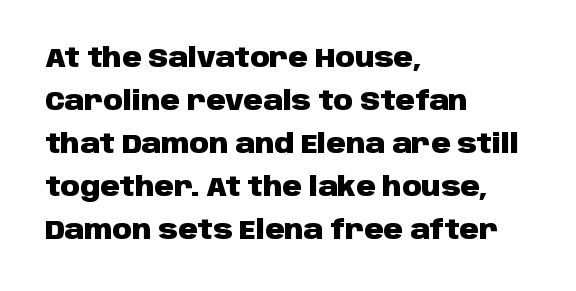
{"italic": "no", "bold": "yes", "underline": "no", "align": "left", "line_spacing": "normal", "line_spacing_ratio": 1.59, "letter_spacing": "normal", "letter_spacing_em": 0.0, "glyph_px": 27}
